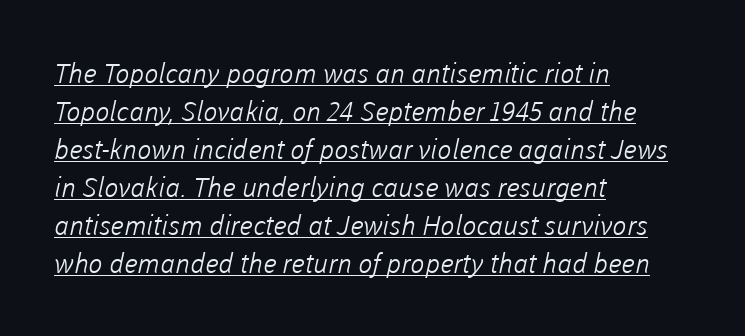
{"bold": "no", "underline": "yes", "align": "left", "line_spacing": "normal", "line_spacing_ratio": 1.41, "letter_spacing": "normal", "letter_spacing_em": 0.0, "glyph_px": 27}
